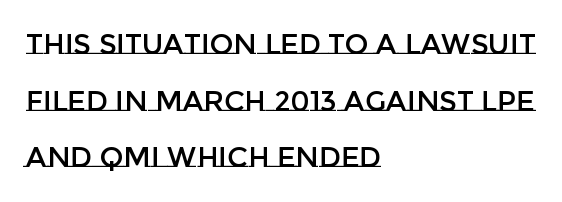
The image shows 28 px text type, upright; set left-aligned, loose line spacing (2.02x), normal letter spacing, not underlined; low stroke contrast and a large x-height.
